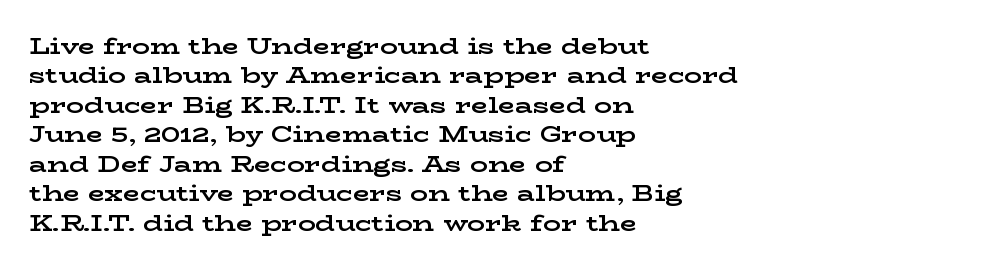
{"italic": "no", "bold": "yes", "underline": "no", "align": "left", "line_spacing": "normal", "line_spacing_ratio": 1.34, "letter_spacing": "normal", "letter_spacing_em": 0.0, "glyph_px": 22}
